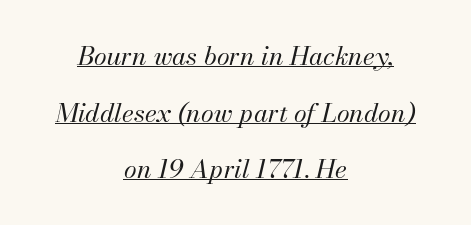
The image shows 26 px text type, italic (leaning right); set centered, loose line spacing (2.18x), normal letter spacing, underlined.
